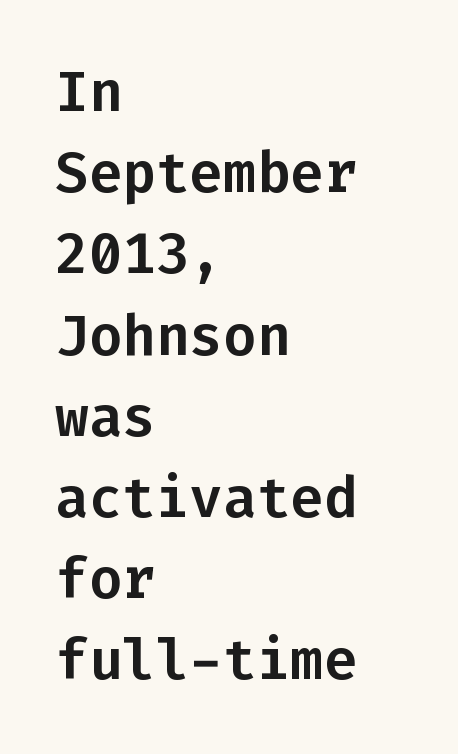
The image shows 56 px sans-serif type, upright, monospaced; set left-aligned, normal line spacing (1.45x), normal letter spacing, not underlined; low stroke contrast and a medium x-height.
